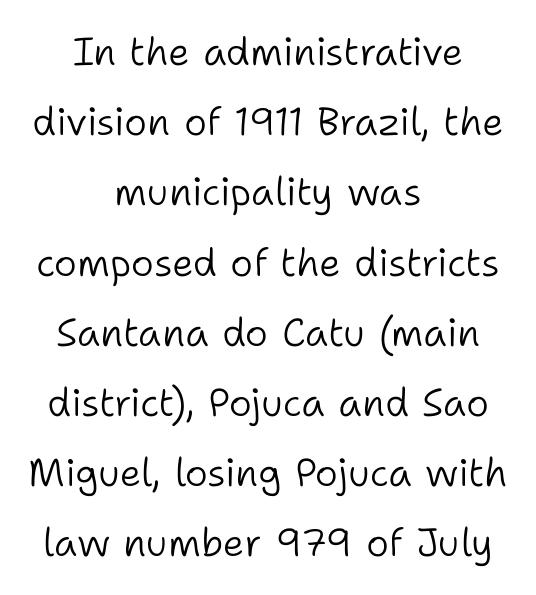
These lines are centered, leaving both edges ragged. The axis of the letterforms is exactly vertical. The space beneath each line is pristine and unruled. Does the type have serifs? No, each stem ends abruptly. No extra tracking has been applied to these lines.
